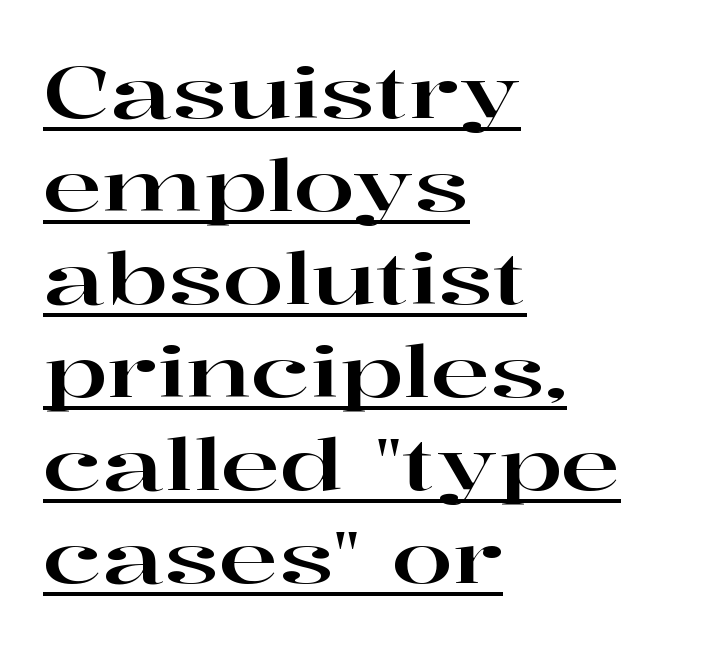
{"serif": "yes", "italic": "no", "width": "wide", "stroke_contrast": "high", "x_height": "medium", "monospaced": "no", "underline": "yes", "align": "left", "line_spacing": "normal", "line_spacing_ratio": 1.31, "letter_spacing": "normal", "letter_spacing_em": 0.0, "glyph_px": 71}
